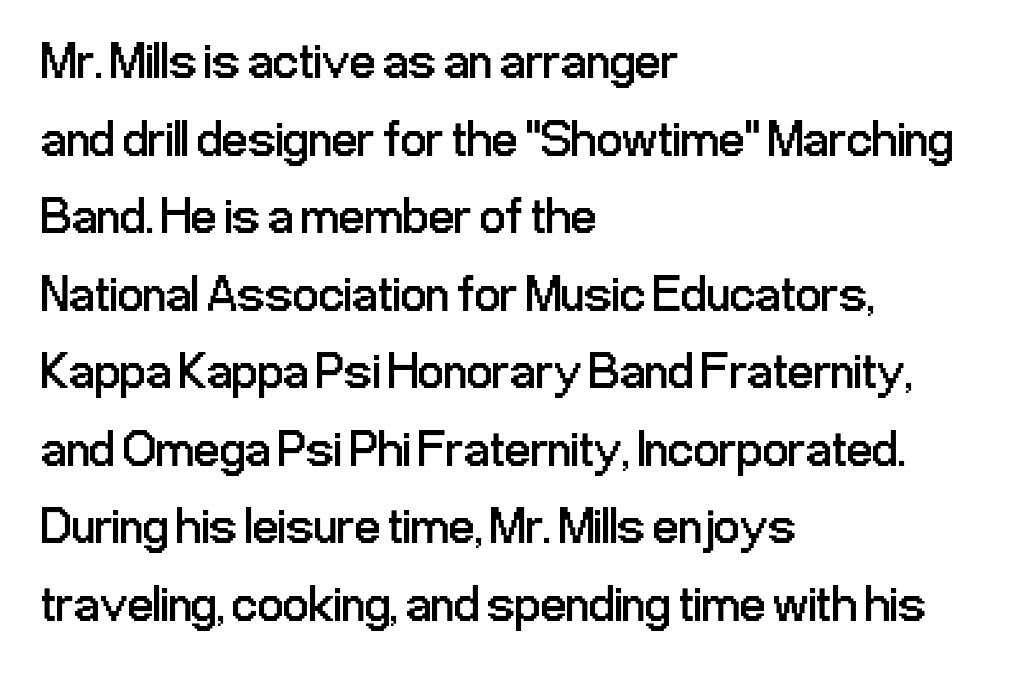
The image shows 51 px regular-weight, condensed sans-serif type, upright; set left-aligned, normal line spacing (1.52x), normal letter spacing, not underlined; low stroke contrast and a medium x-height.
